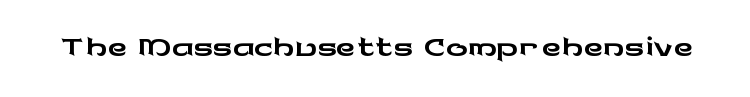
Q: Is the text italic (slanted)? A: No, it is upright.
Q: Is the typeface a serif or a sans-serif typeface? A: Sans-serif.
Q: Is the text underlined? A: No.
Q: Is the spacing between letters normal or unusually wide? A: Normal.
Q: Width (condensed, normal, or wide)? A: Wide.
Q: Stroke contrast? A: Low.
Q: x-height? A: Medium.
Q: Monospaced? A: No.
